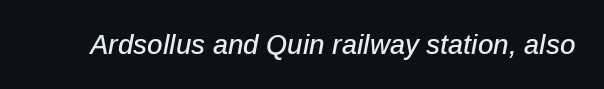
The image shows 27 px text type, italic (leaning right); set normal letter spacing, not underlined.
